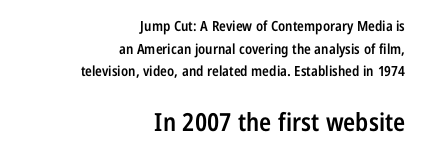
{"italic": "no", "bold": "semi", "underline": "no", "align": "right", "line_spacing": "normal", "line_spacing_ratio": 1.61, "letter_spacing": "normal", "letter_spacing_em": 0.0, "larger_block": "second", "size_ratio": 1.79, "glyph_px": 25}
